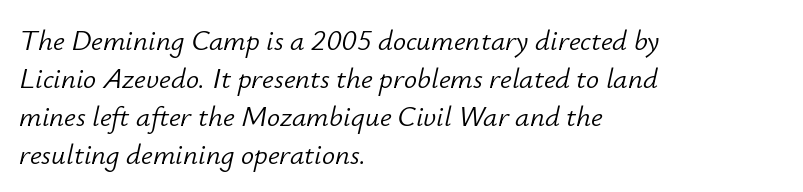
{"italic": "yes", "lean": "right", "slant_degrees": 12, "bold": "no", "weight": "light", "width": "normal", "stroke_contrast": "low", "x_height": "small", "monospaced": "no", "underline": "no", "align": "left", "line_spacing": "normal", "line_spacing_ratio": 1.31, "letter_spacing": "normal", "letter_spacing_em": 0.0, "glyph_px": 29}
